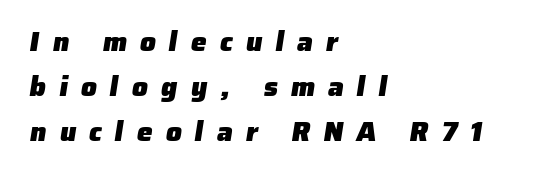
The font is running at its bold setting. Left-aligned paragraph, ragged on the right. This sample uses a sans-serif face. Underline: absent. Words appear elongated and porous because spacing is wide.
